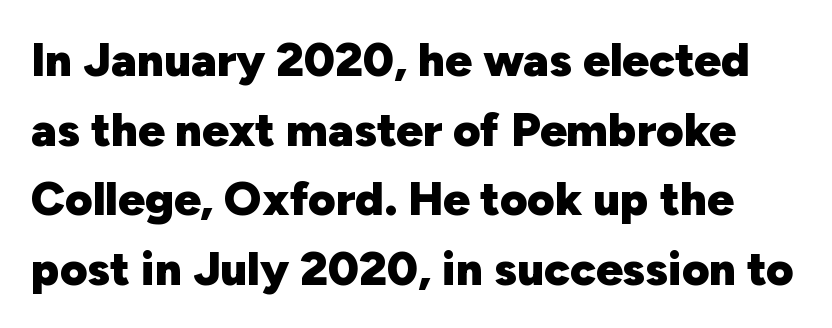
{"serif": "no", "italic": "no", "bold": "yes", "weight": "heavy", "width": "normal", "stroke_contrast": "low", "x_height": "medium", "monospaced": "no", "underline": "no", "line_spacing": "normal", "line_spacing_ratio": 1.48, "letter_spacing": "normal", "letter_spacing_em": 0.0, "glyph_px": 47}
